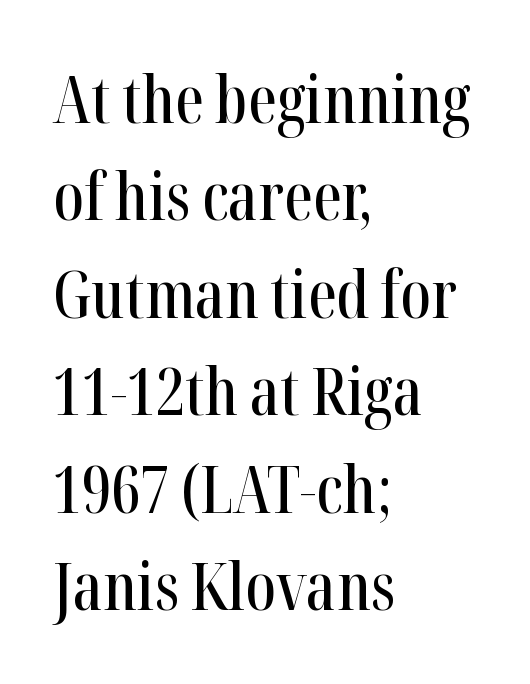
Caption: standard tracking, unaltered. Is this a fixed-width face? No — the glyphs have proportional, varying widths. In terms of letterform style, serifs are clearly present. The foot of each line stays bare and open. The passage is arranged the way most books set body copy — flush left. No italicization has been applied; the sample stays upright.
